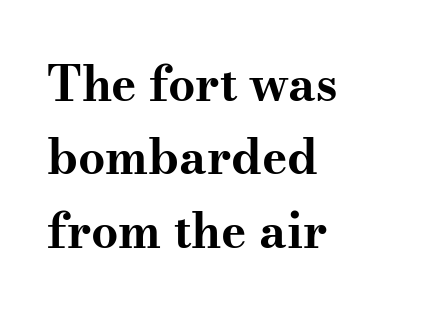
Ordinary non-slanted type is in use. These lines are rendered in a variable-pitch font. The gaps between neighbouring characters are ordinary and unremarkable. All the whitespace from short lines collects on the right. Whoever set this chose a conventional vertical rhythm.
